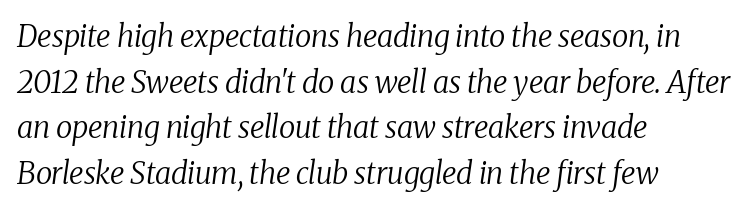
Q: Is the text bold? A: No.
Q: Is the text italic (slanted)? A: Yes, it leans right by about 8 degrees.
Q: Is the typeface a serif or a sans-serif typeface? A: Serif.
Q: Is the text underlined? A: No.
Q: How is the paragraph aligned? A: Left-aligned.
Q: Is the spacing between letters normal or unusually wide? A: Normal.
Q: Is the spacing between lines tight, normal or loose? A: Normal.
Q: Width (condensed, normal, or wide)? A: Normal.
Q: Stroke contrast? A: Medium.
Q: x-height? A: Medium.
Q: Monospaced? A: No.
